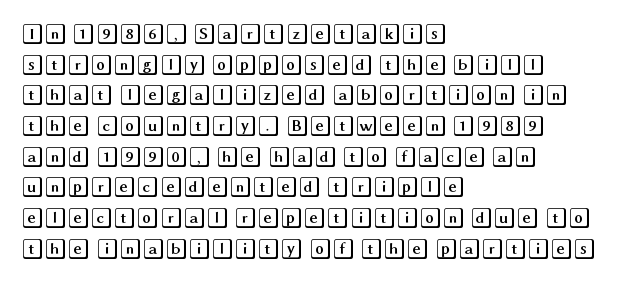
The image shows 21 px text type, upright; set left-aligned, normal line spacing (1.46x), normal letter spacing, not underlined.
